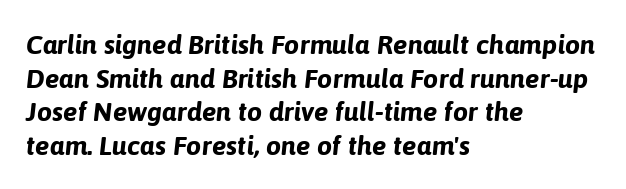
The image shows 27 px bold type, italic (leaning right); set left-aligned, normal line spacing (1.25x), normal letter spacing, not underlined.
